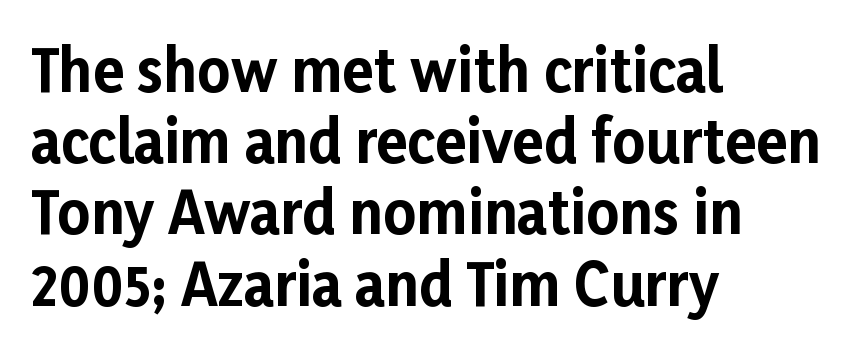
Q: Is the text bold? A: Yes.
Q: Is the text italic (slanted)? A: No, it is upright.
Q: Is the typeface a serif or a sans-serif typeface? A: Sans-serif.
Q: Is the text underlined? A: No.
Q: How is the paragraph aligned? A: Left-aligned.
Q: Is the spacing between letters normal or unusually wide? A: Normal.
Q: Is the spacing between lines tight, normal or loose? A: Normal.
Q: Width (condensed, normal, or wide)? A: Normal.
Q: Stroke contrast? A: Low.
Q: x-height? A: Medium.
Q: Monospaced? A: No.
